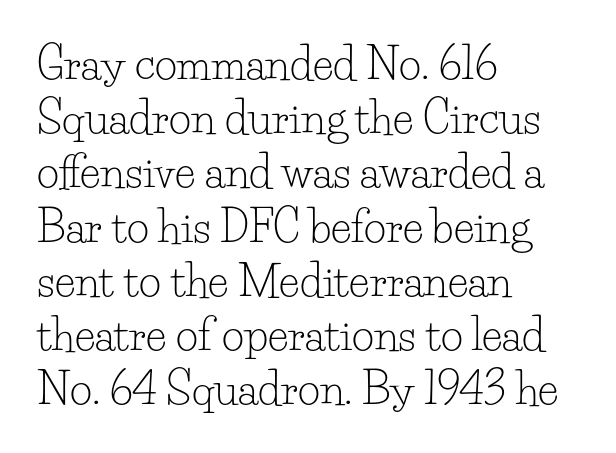
{"serif": "yes", "italic": "no", "bold": "no", "weight": "light", "width": "normal", "stroke_contrast": "low", "x_height": "small", "monospaced": "no", "underline": "no", "align": "left", "line_spacing": "normal", "line_spacing_ratio": 1.26, "letter_spacing": "normal", "letter_spacing_em": 0.0, "glyph_px": 43}
